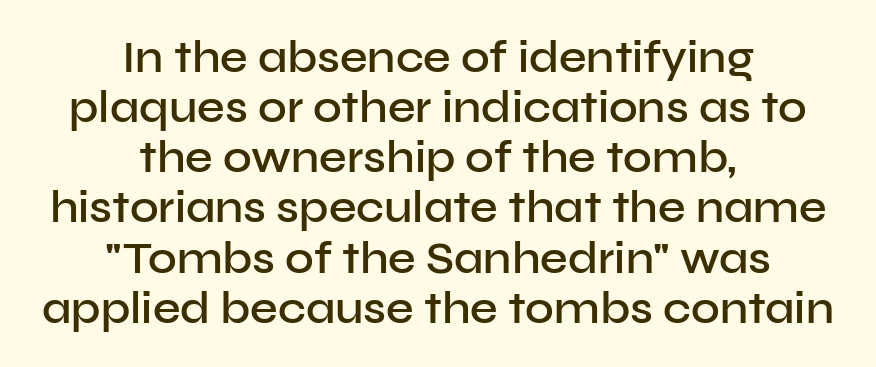
A typesetter would label this face a sans. Every stem runs plumb, perpendicular to the baseline. Casual observation: everything's sitting right in the middle. Words appear dense and cohesive because spacing is normal. The letters advance in unequal steps, a hallmark of proportional type. Quick note: underline off.
